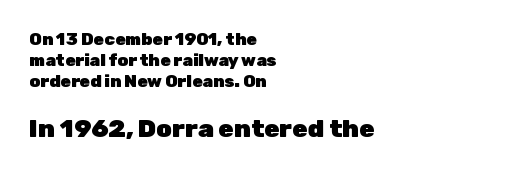
Q: Is the text bold? A: Yes.
Q: Is the text italic (slanted)? A: No, it is upright.
Q: Is the text underlined? A: No.
Q: How is the paragraph aligned? A: Left-aligned.
Q: Is the spacing between letters normal or unusually wide? A: Normal.
Q: Is the spacing between lines tight, normal or loose? A: Normal.
Q: Which block of text is set in a larger size, the first (top) or the second (bottom)? A: The second (bottom) one.
